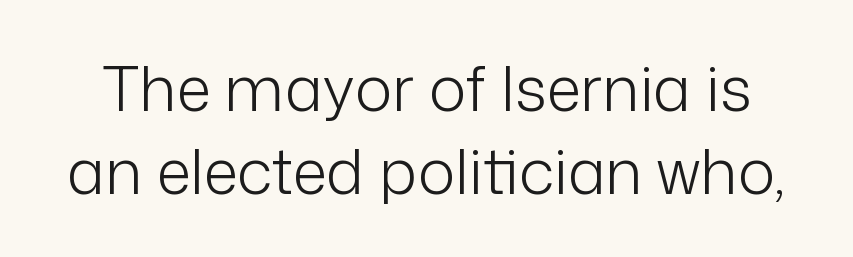
The foot of each line stays bare and open. Looks like regular typesetting: each glyph gets only the width it needs. Standard letterfit; no display-style spreading of the glyphs. Summary of weight: not heavy and not bold.
